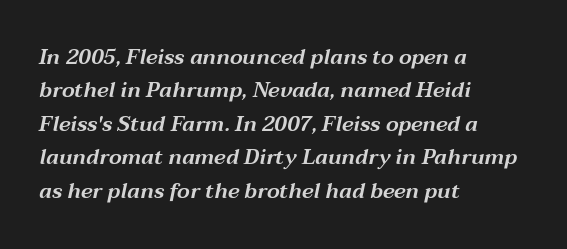
Q: Is the text italic (slanted)? A: Yes, it leans right by about 12 degrees.
Q: Is the text underlined? A: No.
Q: How is the paragraph aligned? A: Left-aligned.
Q: Is the spacing between letters normal or unusually wide? A: Normal.
Q: Is the spacing between lines tight, normal or loose? A: Normal.
